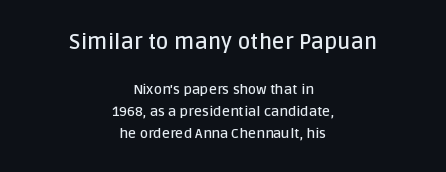
{"italic": "no", "bold": "semi", "underline": "no", "align": "center", "line_spacing": "normal", "line_spacing_ratio": 1.59, "letter_spacing": "normal", "letter_spacing_em": 0.0, "larger_block": "first", "size_ratio": 1.57, "glyph_px": 22}
